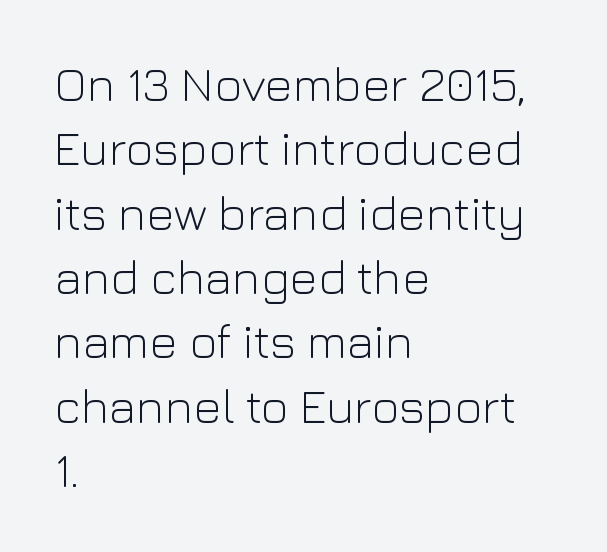
{"serif": "no", "italic": "no", "bold": "no", "weight": "light", "width": "normal", "stroke_contrast": "low", "x_height": "medium", "monospaced": "no", "underline": "no", "align": "left", "line_spacing": "normal", "line_spacing_ratio": 1.34, "letter_spacing": "normal", "letter_spacing_em": 0.0, "glyph_px": 48}
